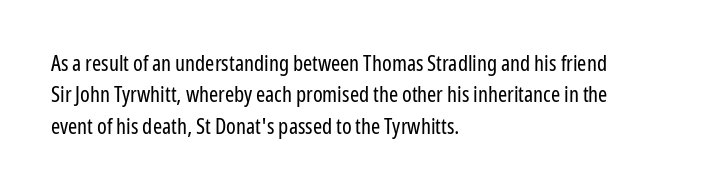
The image shows 22 px text type, upright; set left-aligned, normal line spacing (1.43x), normal letter spacing, not underlined.
